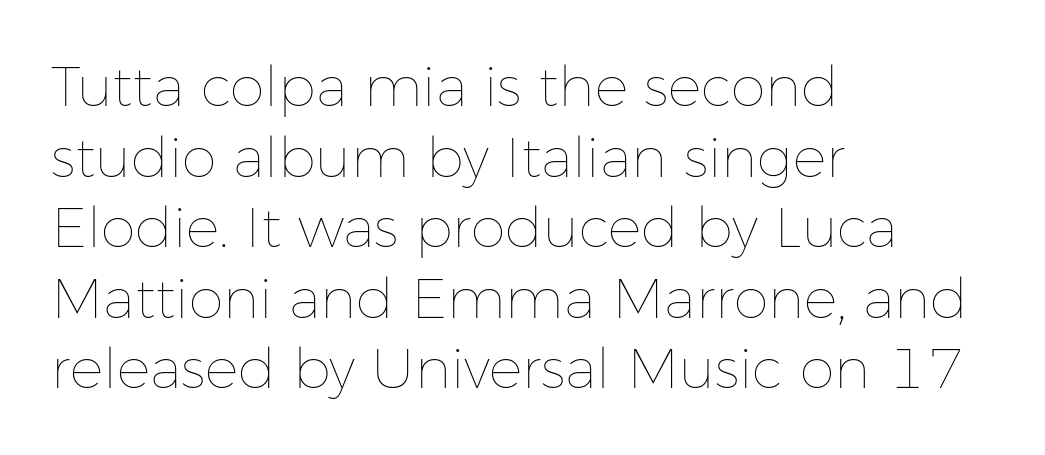
Q: Is the text bold? A: No.
Q: Is the text italic (slanted)? A: No, it is upright.
Q: Is the text underlined? A: No.
Q: How is the paragraph aligned? A: Left-aligned.
Q: Is the spacing between letters normal or unusually wide? A: Normal.
Q: Is the spacing between lines tight, normal or loose? A: Normal.
Q: Width (condensed, normal, or wide)? A: Normal.
Q: Stroke contrast? A: Low.
Q: x-height? A: Medium.
Q: Monospaced? A: No.
